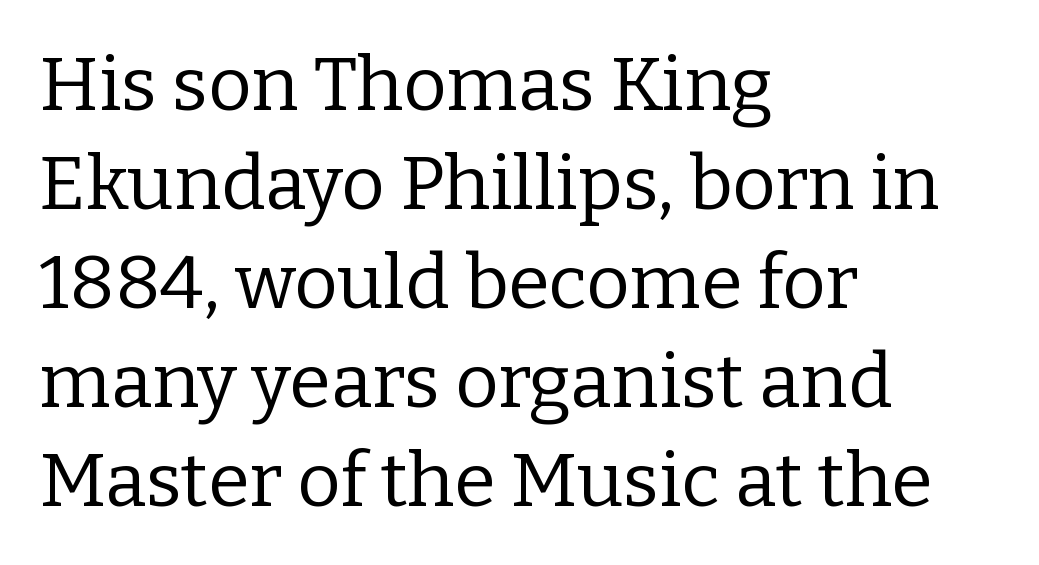
The image shows 75 px regular-weight serif type, upright; set left-aligned, normal line spacing (1.32x), normal letter spacing, not underlined; low stroke contrast and a medium x-height.
